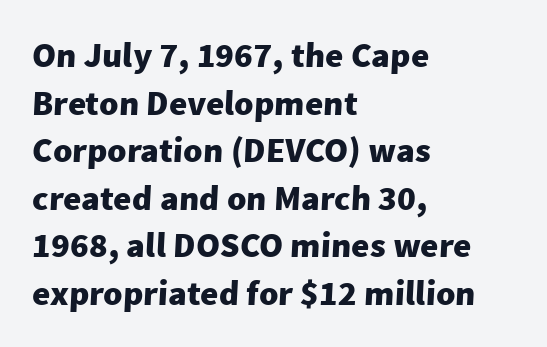
{"serif": "no", "bold": "yes", "weight": "heavy", "width": "normal", "stroke_contrast": "low", "x_height": "medium", "monospaced": "no", "underline": "no", "align": "left", "line_spacing": "normal", "line_spacing_ratio": 1.36, "letter_spacing": "normal", "letter_spacing_em": 0.0, "glyph_px": 35}
